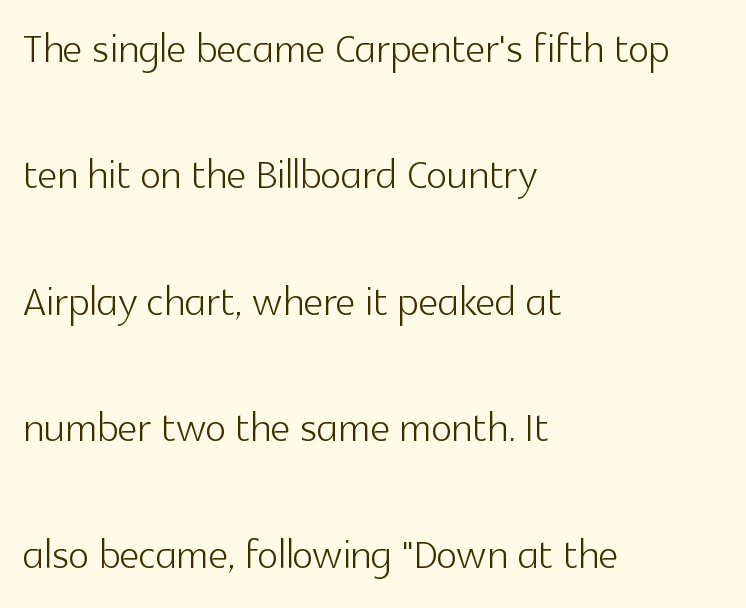
Q: Is the text bold? A: No.
Q: Is the text italic (slanted)? A: No, it is upright.
Q: Is the typeface a serif or a sans-serif typeface? A: Sans-serif.
Q: Is the text underlined? A: No.
Q: How is the paragraph aligned? A: Left-aligned.
Q: Is the spacing between letters normal or unusually wide? A: Normal.
Q: Is the spacing between lines tight, normal or loose? A: Loose.
Q: Width (condensed, normal, or wide)? A: Normal.
Q: x-height? A: Medium.
Q: Monospaced? A: No.
